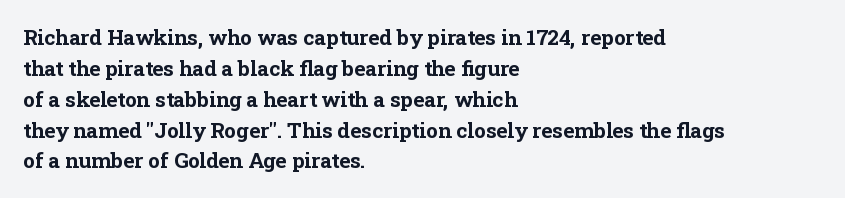
The image shows 21 px bold type, upright; set left-aligned, normal line spacing (1.47x), normal letter spacing, not underlined.
